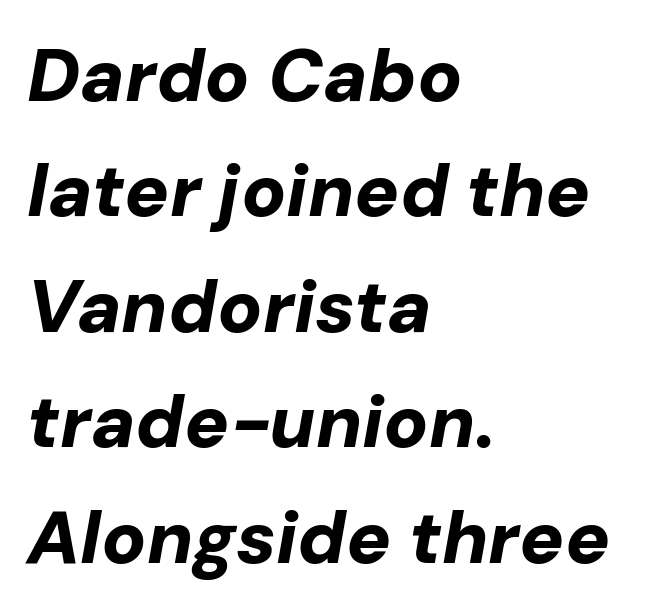
{"italic": "yes", "lean": "right", "slant_degrees": 10, "bold": "yes", "weight": "bold", "width": "normal", "stroke_contrast": "low", "x_height": "medium", "monospaced": "no", "underline": "no", "align": "left", "line_spacing": "normal", "line_spacing_ratio": 1.56, "letter_spacing": "normal", "letter_spacing_em": 0.0, "glyph_px": 74}
